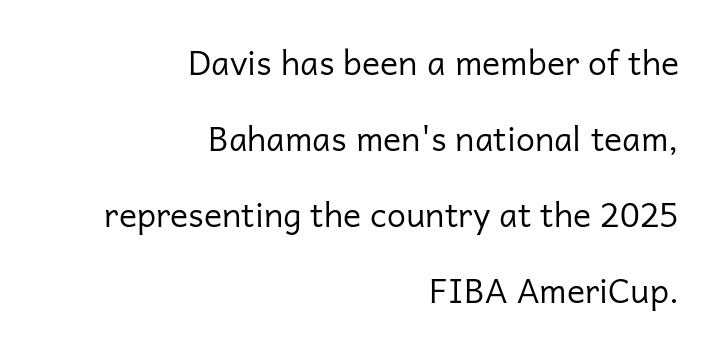
{"serif": "no", "italic": "no", "bold": "no", "weight": "regular", "width": "normal", "stroke_contrast": "low", "x_height": "medium", "monospaced": "no", "underline": "no", "align": "right", "line_spacing": "loose", "line_spacing_ratio": 2.24, "letter_spacing": "normal", "letter_spacing_em": 0.0, "glyph_px": 34}
